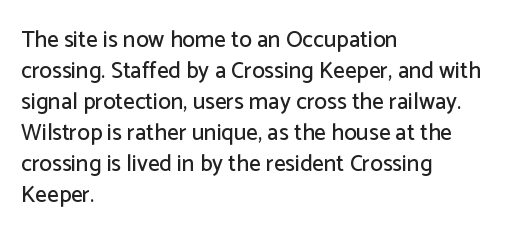
The image shows 23 px text type, upright; set left-aligned, normal line spacing (1.35x), normal letter spacing, not underlined.
